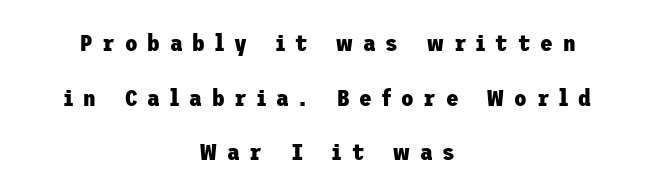
{"italic": "no", "bold": "yes", "underline": "no", "align": "center", "line_spacing": "loose", "line_spacing_ratio": 2.37, "letter_spacing": "wide", "letter_spacing_em": 0.43, "glyph_px": 23}
